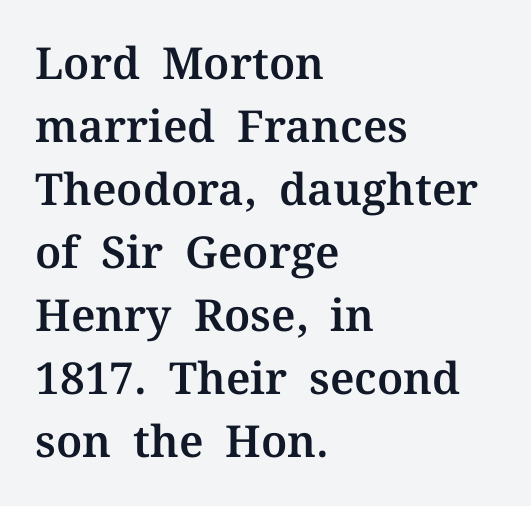
Q: Is the text italic (slanted)? A: No, it is upright.
Q: Is the typeface a serif or a sans-serif typeface? A: Serif.
Q: Is the text underlined? A: No.
Q: How is the paragraph aligned? A: Left-aligned.
Q: Is the spacing between letters normal or unusually wide? A: Normal.
Q: Is the spacing between lines tight, normal or loose? A: Normal.
Q: Width (condensed, normal, or wide)? A: Normal.
Q: Stroke contrast? A: Medium.
Q: x-height? A: Medium.
Q: Monospaced? A: No.
